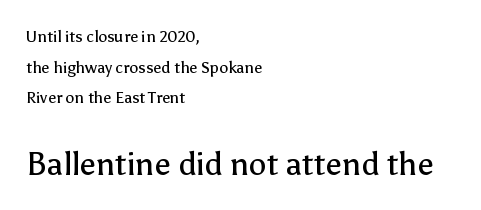
The image shows 32 px regular-weight sans-serif type, upright; set left-aligned, loose line spacing (1.92x), normal letter spacing, not underlined; the second (bottom) block is 2.0x larger; low stroke contrast and a medium x-height.
